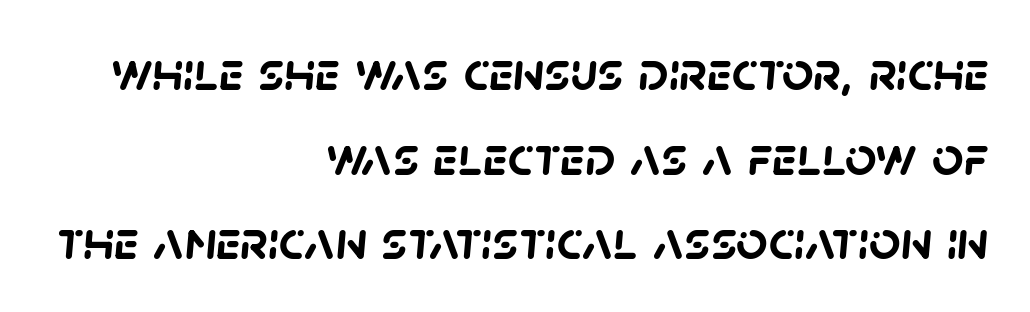
The image shows 55 px semibold sans-serif type; set right-aligned, normal line spacing (1.54x), normal letter spacing, not underlined; low stroke contrast and a large x-height.
